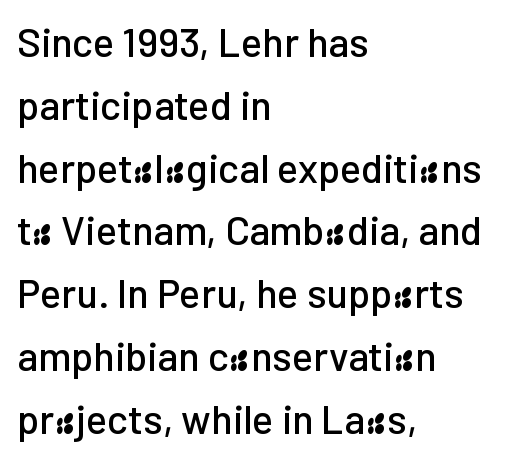
The image shows 40 px sans-serif type, upright; set left-aligned, normal line spacing (1.57x), normal letter spacing, not underlined; low stroke contrast and a medium x-height.
